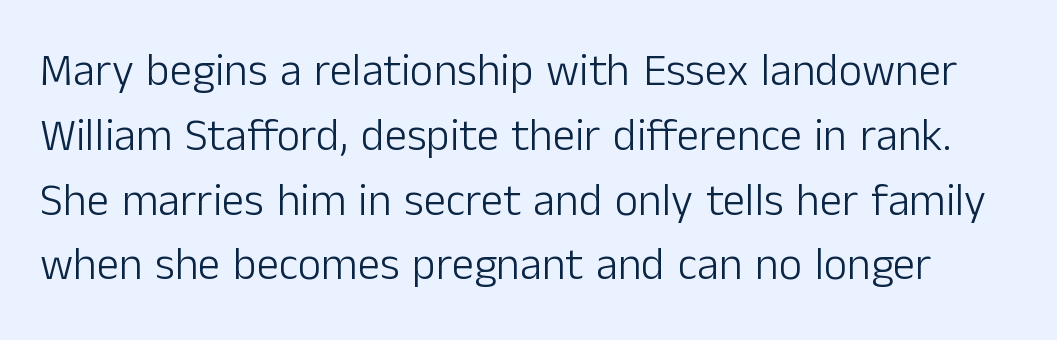
The image shows 45 px light sans-serif type, upright; set normal line spacing (1.44x), normal letter spacing, not underlined; low stroke contrast and a medium x-height.
